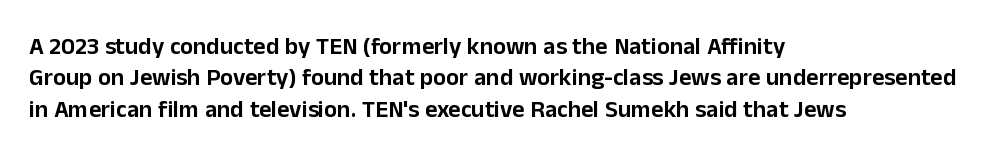
Q: Is the text italic (slanted)? A: No, it is upright.
Q: Is the text underlined? A: No.
Q: How is the paragraph aligned? A: Left-aligned.
Q: Is the spacing between letters normal or unusually wide? A: Normal.
Q: Is the spacing between lines tight, normal or loose? A: Normal.
